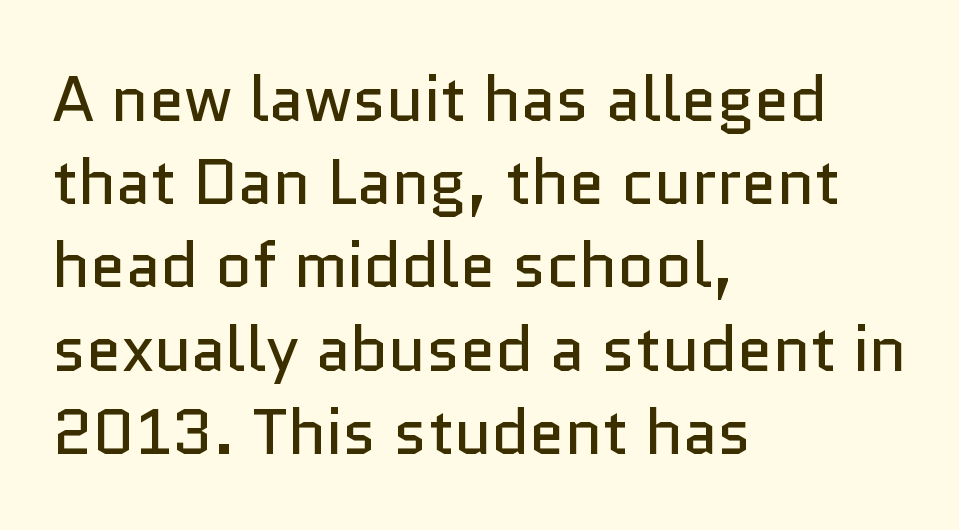
The image shows 64 px regular-weight sans-serif type, upright; set left-aligned, normal line spacing (1.3x), normal letter spacing, not underlined; low stroke contrast and a medium x-height.
